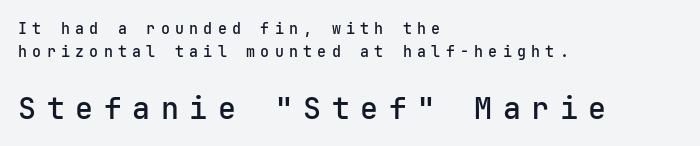
Q: Is the text italic (slanted)? A: No, it is upright.
Q: Is the typeface a serif or a sans-serif typeface? A: Sans-serif.
Q: Is the text underlined? A: No.
Q: How is the paragraph aligned? A: Left-aligned.
Q: Is the spacing between letters normal or unusually wide? A: Unusually wide.
Q: Is the spacing between lines tight, normal or loose? A: Normal.
Q: Which block of text is set in a larger size, the first (top) or the second (bottom)? A: The second (bottom) one.
Q: Width (condensed, normal, or wide)? A: Normal.
Q: Stroke contrast? A: Low.
Q: x-height? A: Medium.
Q: Monospaced? A: Yes.
